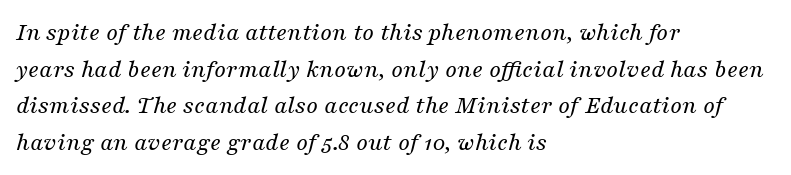
{"italic": "yes", "lean": "right", "slant_degrees": 16, "bold": "no", "underline": "no", "align": "left", "line_spacing": "normal", "line_spacing_ratio": 1.41, "letter_spacing": "normal", "letter_spacing_em": 0.0, "glyph_px": 26}
